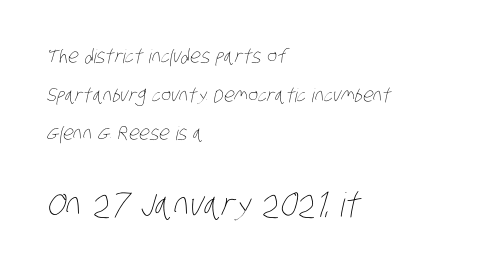
Observe the ordinary spacing: letters are neighbours, not strangers. The text block is weighted toward the left margin, trailing off unevenly rightward. The font sits on the lighter half of the weight spectrum, regular included. The passage shown stacks its lines with a broad gap. The passage shown begins with its smaller block and ends with its larger one. Is this a fixed-width face? No — the glyphs have proportional, varying widths.
